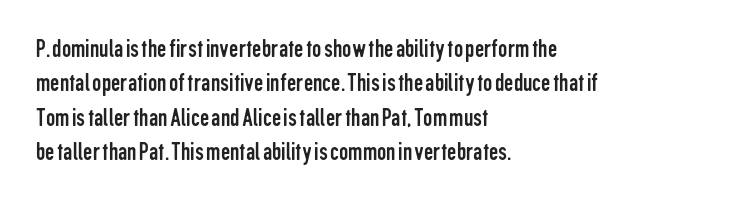
The image shows 26 px text type, upright; set left-aligned, normal line spacing (1.32x), normal letter spacing, not underlined.
